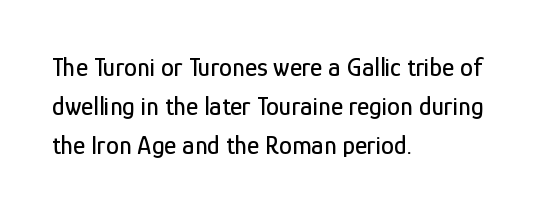
{"italic": "no", "underline": "no", "align": "left", "line_spacing": "normal", "line_spacing_ratio": 1.5, "letter_spacing": "normal", "letter_spacing_em": 0.0, "glyph_px": 26}
